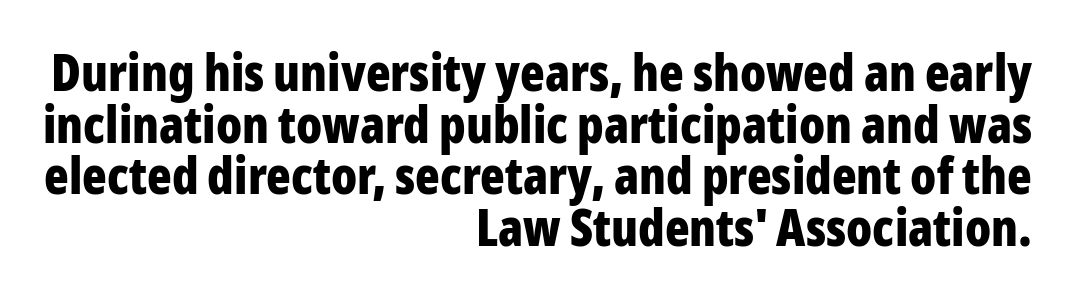
The image shows 51 px bold, condensed sans-serif type, upright; set right-aligned, tight line spacing (1.01x), normal letter spacing, not underlined; low stroke contrast and a medium x-height.
